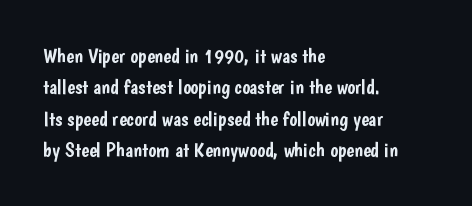
Q: Is the text italic (slanted)? A: No, it is upright.
Q: Is the text underlined? A: No.
Q: How is the paragraph aligned? A: Left-aligned.
Q: Is the spacing between letters normal or unusually wide? A: Normal.
Q: Is the spacing between lines tight, normal or loose? A: Normal.
